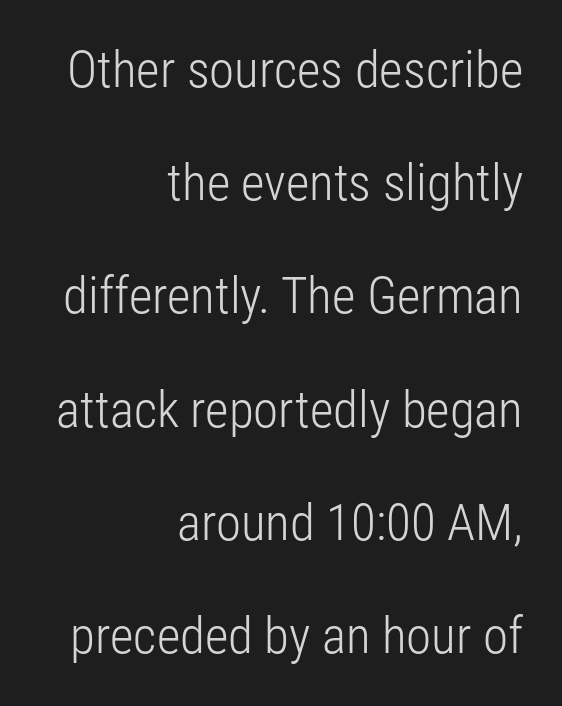
{"serif": "no", "italic": "no", "bold": "no", "weight": "light", "width": "condensed", "stroke_contrast": "low", "x_height": "medium", "monospaced": "no", "underline": "no", "align": "right", "line_spacing": "loose", "line_spacing_ratio": 2.22, "letter_spacing": "normal", "letter_spacing_em": 0.0, "glyph_px": 51}
